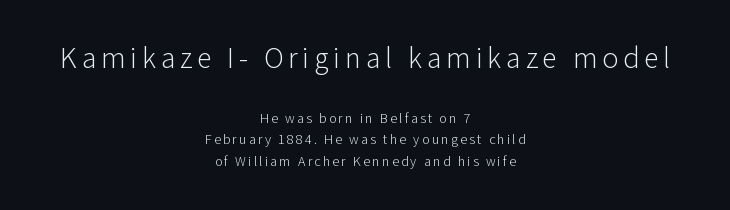
Q: Is the text bold? A: No.
Q: Is the text italic (slanted)? A: No, it is upright.
Q: Is the typeface a serif or a sans-serif typeface? A: Sans-serif.
Q: Is the text underlined? A: No.
Q: How is the paragraph aligned? A: Centered.
Q: Is the spacing between lines tight, normal or loose? A: Normal.
Q: Which block of text is set in a larger size, the first (top) or the second (bottom)? A: The first (top) one.
Q: Width (condensed, normal, or wide)? A: Normal.
Q: Stroke contrast? A: Low.
Q: x-height? A: Medium.
Q: Monospaced? A: No.
